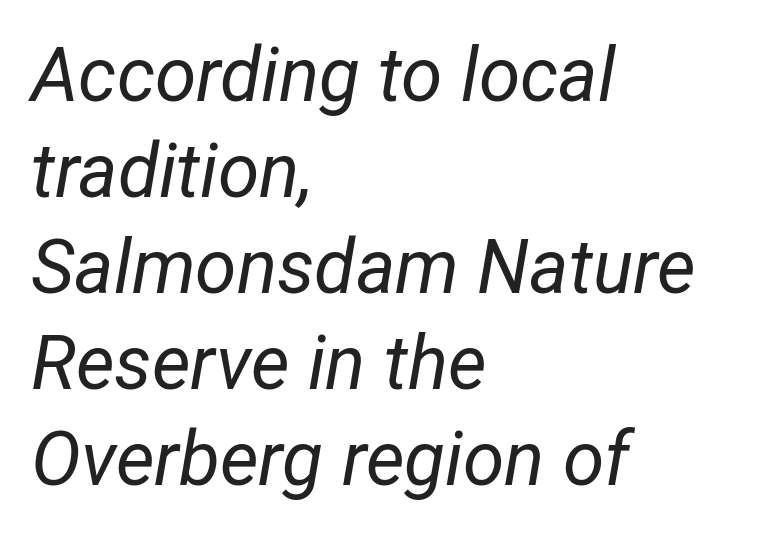
Q: Is the text bold? A: No.
Q: Is the text italic (slanted)? A: Yes, it leans right by about 12 degrees.
Q: Is the text underlined? A: No.
Q: How is the paragraph aligned? A: Left-aligned.
Q: Is the spacing between letters normal or unusually wide? A: Normal.
Q: Is the spacing between lines tight, normal or loose? A: Normal.
Q: Width (condensed, normal, or wide)? A: Condensed.
Q: Stroke contrast? A: Low.
Q: x-height? A: Medium.
Q: Monospaced? A: No.
